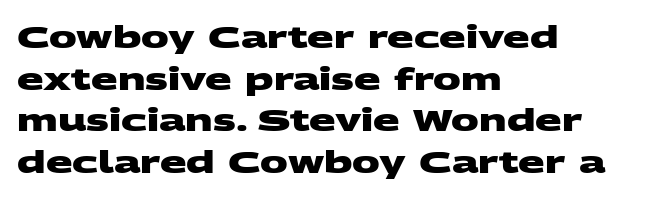
Classification — sans serif. This rendering uses left alignment, leaving the right contour irregular. The rendering uses natural spacing where letterforms have individual widths. The rows are spaced the way most documents space them.
